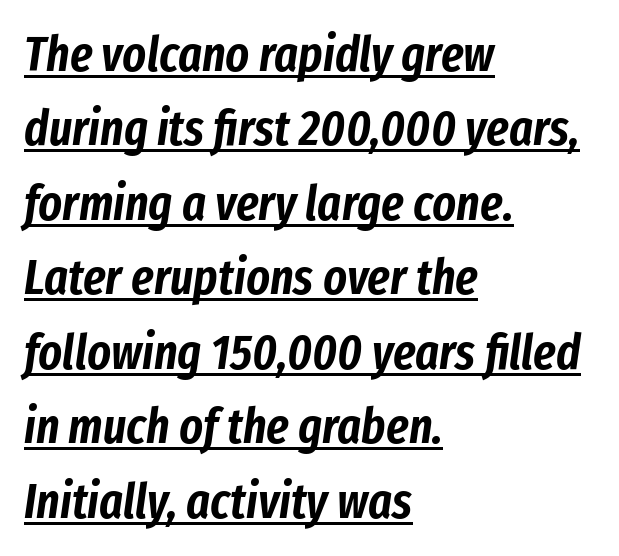
Visually the block forms a straight wall on the left and a jagged coastline on the right. It's the slanting kind of type. Spacing verdict: proportional, widths tailored to each character. Underline: present. Standard letterfit; no display-style spreading of the glyphs.
